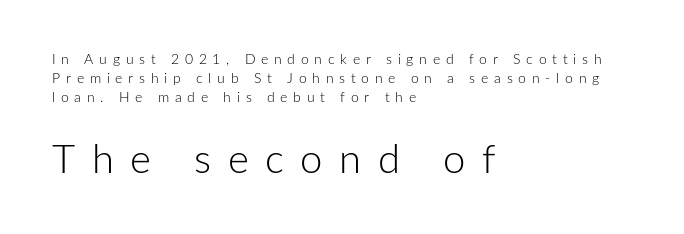
Q: Is the text bold? A: No.
Q: Is the text italic (slanted)? A: No, it is upright.
Q: Is the typeface a serif or a sans-serif typeface? A: Sans-serif.
Q: Is the text underlined? A: No.
Q: How is the paragraph aligned? A: Left-aligned.
Q: Is the spacing between letters normal or unusually wide? A: Unusually wide.
Q: Is the spacing between lines tight, normal or loose? A: Normal.
Q: Which block of text is set in a larger size, the first (top) or the second (bottom)? A: The second (bottom) one.
Q: Width (condensed, normal, or wide)? A: Normal.
Q: Stroke contrast? A: Low.
Q: x-height? A: Medium.
Q: Monospaced? A: No.
